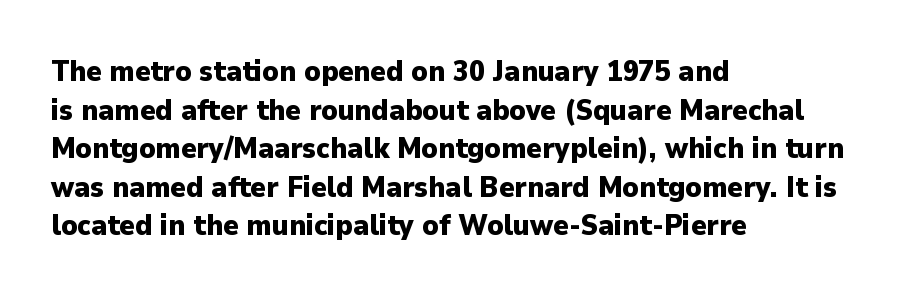
Only glyphs here, with clear space below each row. Between one letter and the next there's only the usual sliver of space. Notice how the stems are strictly vertical — no italics here. Is the block centered? No — it sits flush against the left margin. How heavy is the stroke? Heavy — this is a bold. The line-height multiplier appears to be the usual default.
